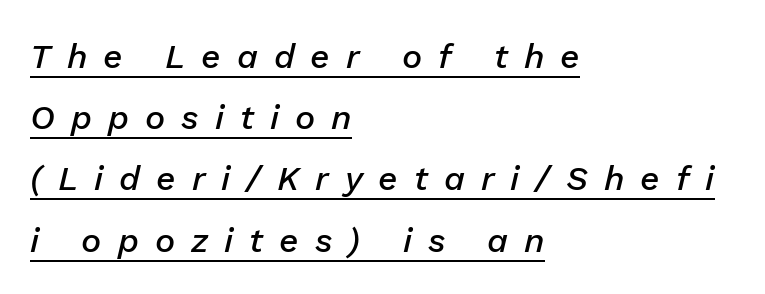
Q: Is the text bold? A: Semi-bold.
Q: Is the text italic (slanted)? A: Yes, it leans right by about 13 degrees.
Q: Is the text underlined? A: Yes.
Q: How is the paragraph aligned? A: Left-aligned.
Q: Is the spacing between letters normal or unusually wide? A: Unusually wide.
Q: Width (condensed, normal, or wide)? A: Normal.
Q: Stroke contrast? A: Low.
Q: x-height? A: Medium.
Q: Monospaced? A: No.
